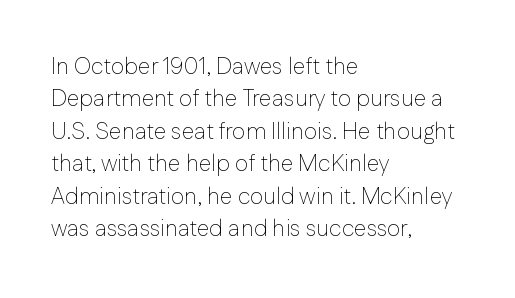
The image shows 23 px text type, upright; set left-aligned, normal line spacing (1.41x), normal letter spacing, not underlined.
